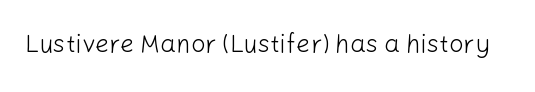
The rendering keeps characters at their native spacing. The font sits on the lighter half of the weight spectrum, regular included. Quick note: underline off. Is there any slant? The stems are plumb.
